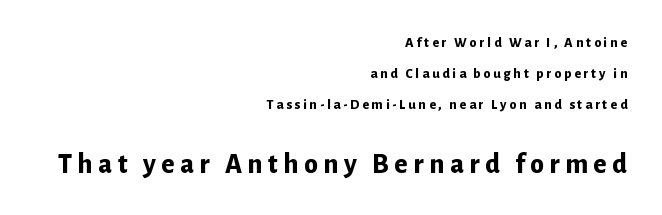
Line ends are locked; line starts wander. Is this a fixed-width face? No — the glyphs have proportional, varying widths. Glance below the letters and you will spot only blank space. Look at the glyph heights: the lower group is clearly the bigger setting.
